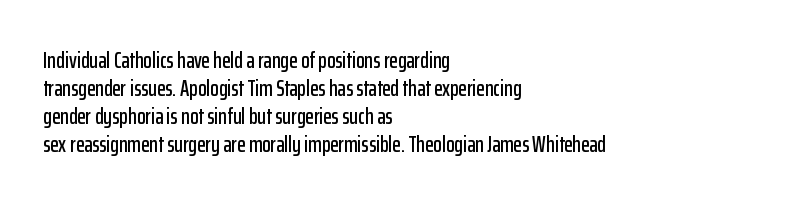
{"italic": "no", "underline": "no", "align": "left", "line_spacing": "normal", "line_spacing_ratio": 1.28, "letter_spacing": "normal", "letter_spacing_em": 0.0, "glyph_px": 22}
